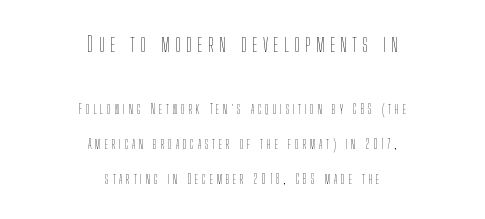
The image shows 21 px text type, upright; set centered, loose line spacing (2.5x), unusually wide letter spacing (+0.26 em), not underlined; the first (top) block is 1.5x larger.
